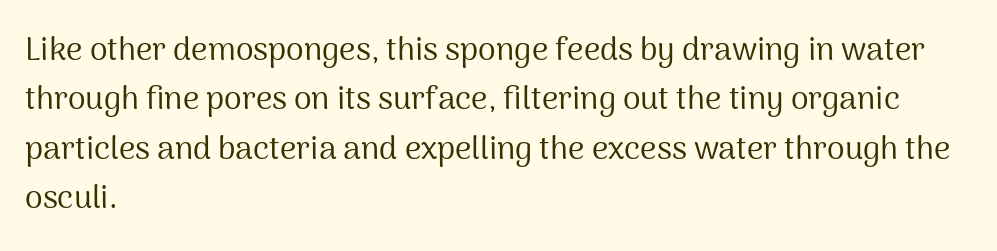
A sans-serif font was chosen for this passage. Italic? Not at all — the glyphs are vertical. The passage shown is not underscored anywhere. Spacing verdict: proportional, widths tailored to each character.
